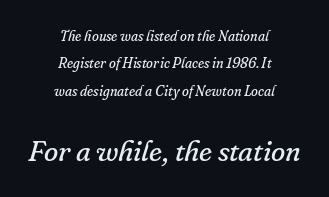
Q: Is the text bold? A: No.
Q: Is the text italic (slanted)? A: Yes, it leans right by about 16 degrees.
Q: Is the typeface a serif or a sans-serif typeface? A: Serif.
Q: Is the text underlined? A: No.
Q: How is the paragraph aligned? A: Centered.
Q: Is the spacing between letters normal or unusually wide? A: Normal.
Q: Is the spacing between lines tight, normal or loose? A: Loose.
Q: Which block of text is set in a larger size, the first (top) or the second (bottom)? A: The second (bottom) one.
Q: Width (condensed, normal, or wide)? A: Normal.
Q: Stroke contrast? A: Low.
Q: x-height? A: Small.
Q: Monospaced? A: No.
